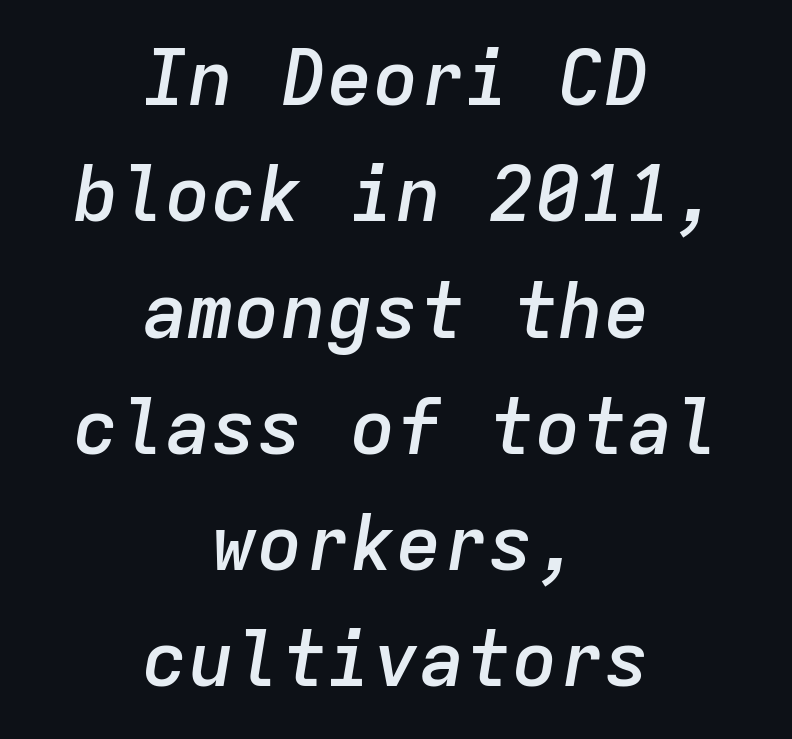
The image shows 77 px semibold type, italic (leaning right), monospaced; set centered, normal line spacing (1.51x), normal letter spacing, not underlined; low stroke contrast and a medium x-height.
